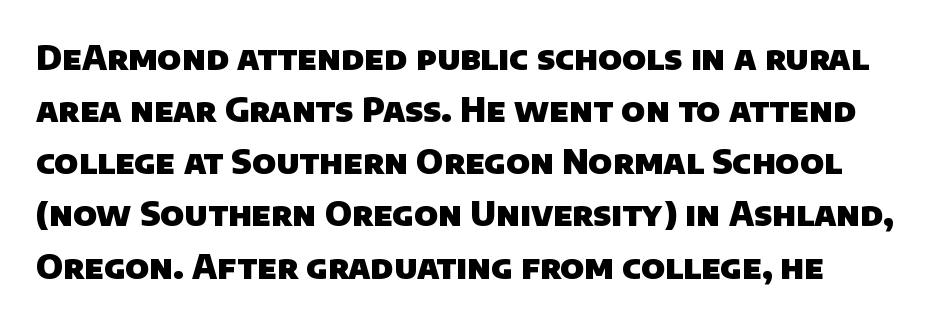
What weight is shown? A full bold with thick strokes. Serif or sans? Sans — the stroke terminals are bare. The tracking reads as untouched default to a designer's eye. Check the space under the baseline: it is left empty. Leading matches the norm, producing a regular column.
